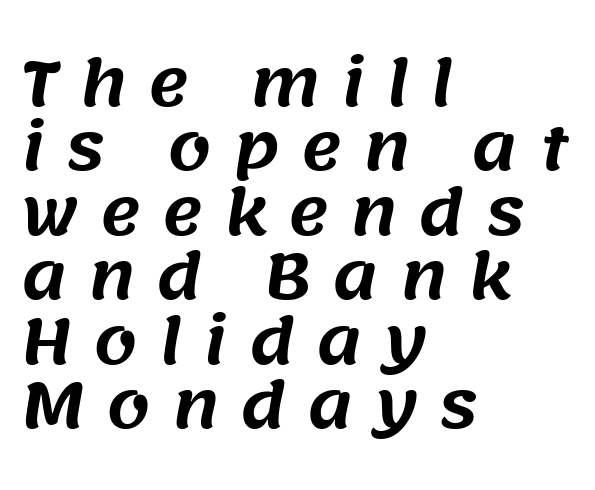
{"serif": "no", "width": "normal", "stroke_contrast": "medium", "x_height": "large", "monospaced": "no", "underline": "no", "align": "left", "line_spacing": "tight", "line_spacing_ratio": 1.04, "letter_spacing": "wide", "letter_spacing_em": 0.34, "glyph_px": 62}
